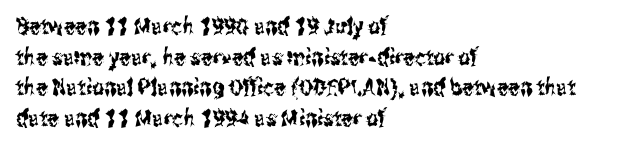
{"italic": "no", "underline": "no", "align": "left", "line_spacing": "normal", "line_spacing_ratio": 1.33, "letter_spacing": "normal", "letter_spacing_em": 0.0, "glyph_px": 23}
